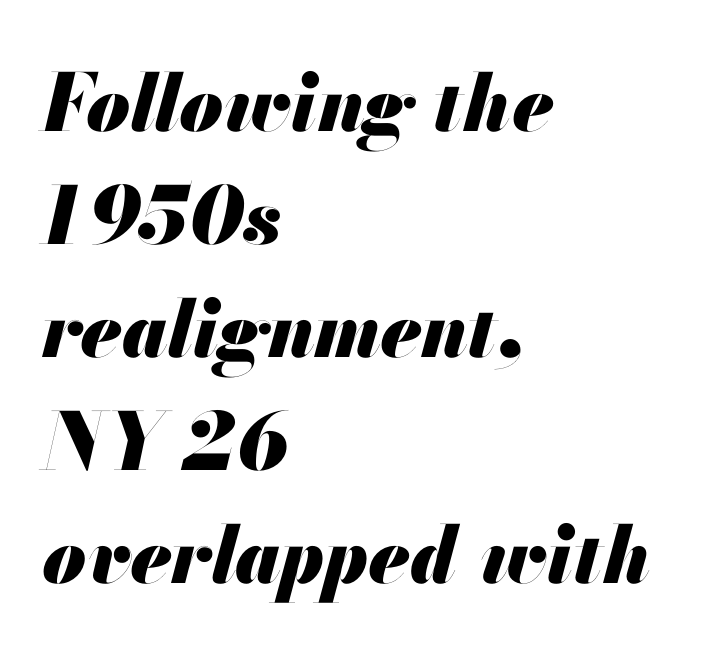
Q: Is the text bold? A: Yes.
Q: Is the text italic (slanted)? A: Yes, it leans right by about 13 degrees.
Q: Is the text underlined? A: No.
Q: How is the paragraph aligned? A: Left-aligned.
Q: Is the spacing between letters normal or unusually wide? A: Normal.
Q: Is the spacing between lines tight, normal or loose? A: Normal.
Q: Width (condensed, normal, or wide)? A: Normal.
Q: Stroke contrast? A: Medium.
Q: x-height? A: Small.
Q: Monospaced? A: No.
